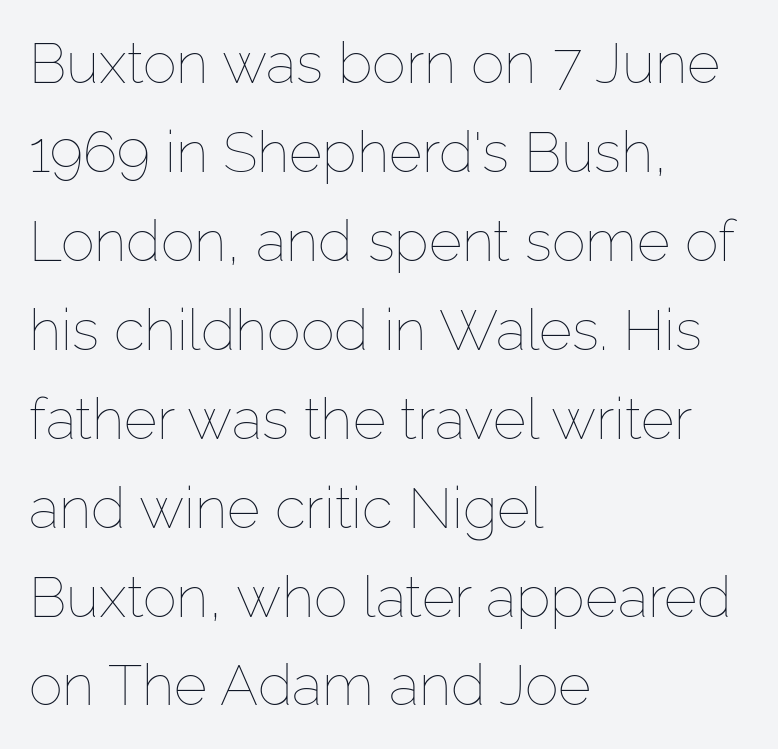
{"italic": "no", "bold": "no", "weight": "thin", "width": "normal", "stroke_contrast": "low", "x_height": "medium", "monospaced": "no", "underline": "no", "align": "left", "line_spacing": "normal", "line_spacing_ratio": 1.56, "letter_spacing": "normal", "letter_spacing_em": 0.0, "glyph_px": 57}
